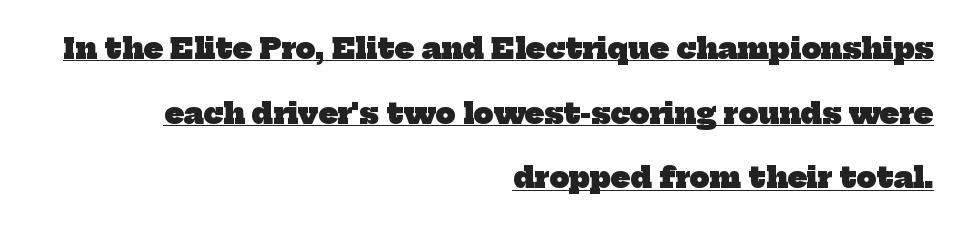
You could not count columns in this text — the font is proportionally spaced. Typeset ragged left — the right edge is the straight one. Each new line begins a long way beneath the previous one. Short note: letters normally spaced.
